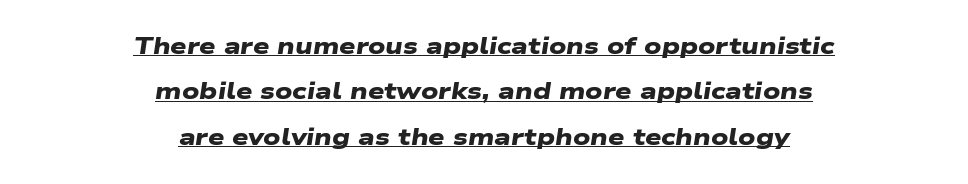
Q: Is the text bold? A: Yes.
Q: Is the text underlined? A: Yes.
Q: How is the paragraph aligned? A: Centered.
Q: Is the spacing between letters normal or unusually wide? A: Normal.
Q: Is the spacing between lines tight, normal or loose? A: Loose.
